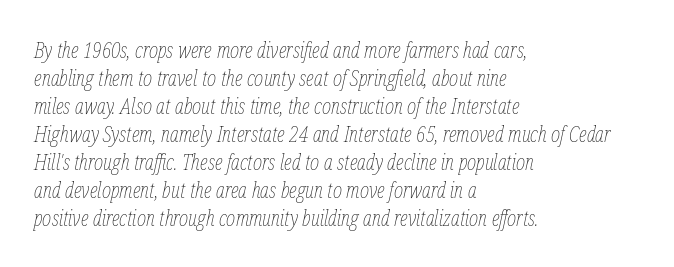
Q: Is the text bold? A: No.
Q: Is the text italic (slanted)? A: Yes, it leans right by about 12 degrees.
Q: Is the text underlined? A: No.
Q: How is the paragraph aligned? A: Left-aligned.
Q: Is the spacing between letters normal or unusually wide? A: Normal.
Q: Is the spacing between lines tight, normal or loose? A: Normal.
